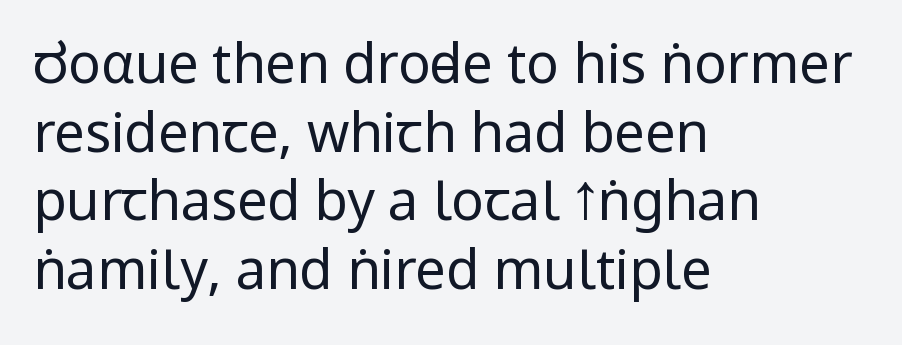
{"serif": "no", "italic": "no", "bold": "no", "weight": "regular", "width": "condensed", "stroke_contrast": "low", "x_height": "large", "monospaced": "no", "underline": "no", "align": "left", "line_spacing": "normal", "line_spacing_ratio": 1.27, "letter_spacing": "normal", "letter_spacing_em": 0.0, "glyph_px": 54}
